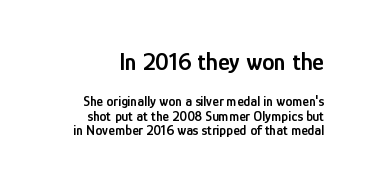
Q: Is the text bold? A: Semi-bold.
Q: Is the text italic (slanted)? A: No, it is upright.
Q: Is the text underlined? A: No.
Q: Is the spacing between letters normal or unusually wide? A: Normal.
Q: Is the spacing between lines tight, normal or loose? A: Tight.
Q: Which block of text is set in a larger size, the first (top) or the second (bottom)? A: The first (top) one.
